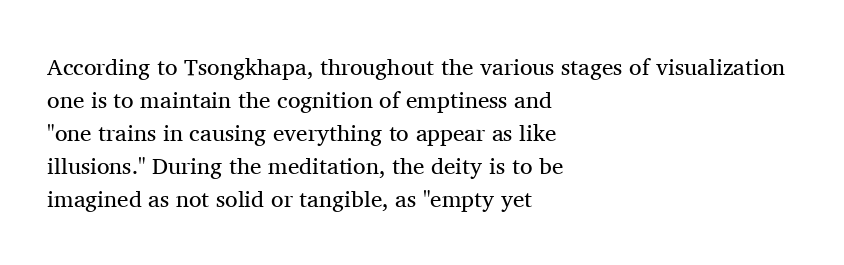
Q: Is the text bold? A: No.
Q: Is the text italic (slanted)? A: No, it is upright.
Q: Is the text underlined? A: No.
Q: How is the paragraph aligned? A: Left-aligned.
Q: Is the spacing between letters normal or unusually wide? A: Normal.
Q: Is the spacing between lines tight, normal or loose? A: Normal.
